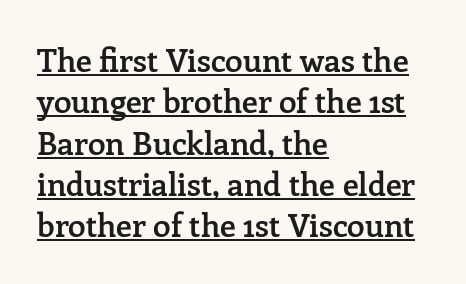
{"serif": "yes", "italic": "no", "bold": "semi", "weight": "semibold", "width": "normal", "stroke_contrast": "low", "x_height": "medium", "monospaced": "no", "underline": "yes", "align": "left", "line_spacing": "normal", "line_spacing_ratio": 1.29, "letter_spacing": "normal", "letter_spacing_em": 0.0, "glyph_px": 32}
